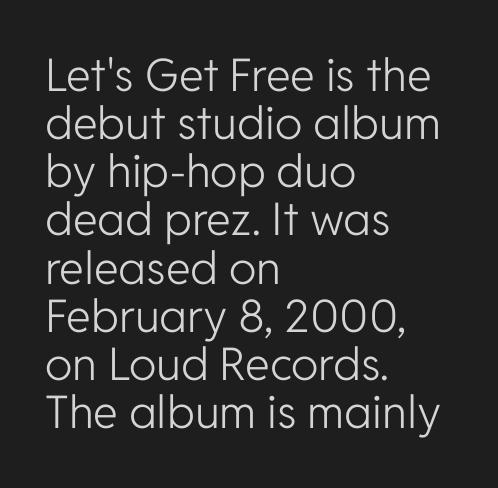
Q: Is the text bold? A: No.
Q: Is the text italic (slanted)? A: No, it is upright.
Q: Is the typeface a serif or a sans-serif typeface? A: Sans-serif.
Q: Is the text underlined? A: No.
Q: How is the paragraph aligned? A: Left-aligned.
Q: Is the spacing between letters normal or unusually wide? A: Normal.
Q: Is the spacing between lines tight, normal or loose? A: Tight.
Q: Width (condensed, normal, or wide)? A: Normal.
Q: Stroke contrast? A: Low.
Q: x-height? A: Medium.
Q: Monospaced? A: No.
